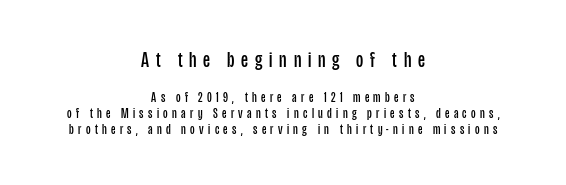
Q: Is the text bold? A: No.
Q: Is the text italic (slanted)? A: No, it is upright.
Q: Is the text underlined? A: No.
Q: How is the paragraph aligned? A: Centered.
Q: Is the spacing between letters normal or unusually wide? A: Unusually wide.
Q: Is the spacing between lines tight, normal or loose? A: Tight.
Q: Which block of text is set in a larger size, the first (top) or the second (bottom)? A: The first (top) one.
